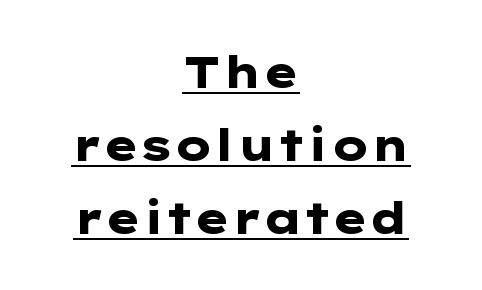
The image shows 44 px heavy, wide sans-serif type, upright; set centered, normal line spacing (1.66x), normal letter spacing, underlined; low stroke contrast and a medium x-height.
